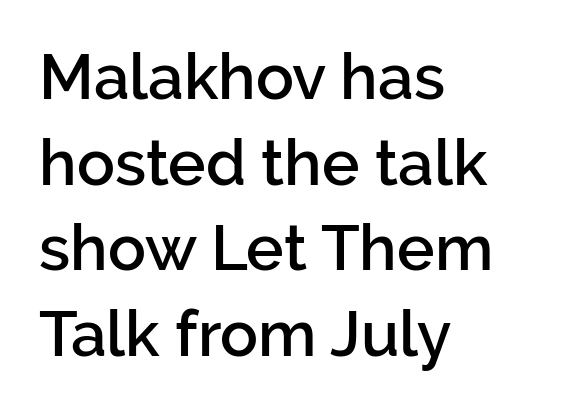
Q: Is the text bold? A: Semi-bold.
Q: Is the text italic (slanted)? A: No, it is upright.
Q: Is the typeface a serif or a sans-serif typeface? A: Sans-serif.
Q: Is the text underlined? A: No.
Q: How is the paragraph aligned? A: Left-aligned.
Q: Is the spacing between letters normal or unusually wide? A: Normal.
Q: Is the spacing between lines tight, normal or loose? A: Normal.
Q: Width (condensed, normal, or wide)? A: Normal.
Q: Stroke contrast? A: Low.
Q: x-height? A: Medium.
Q: Monospaced? A: No.
